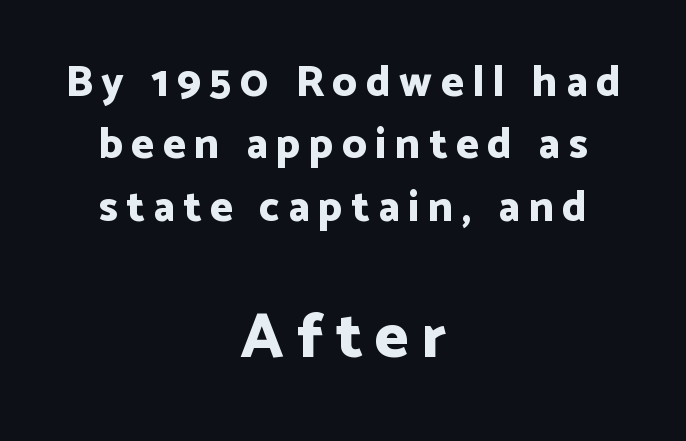
Type size steps up from the first block to the second. Chunky letters — that's bold for sure. The specimen omits any rule beneath the text block's lines. The rendering shows plain stroke endings on the letterforms — a sans-serif design.
